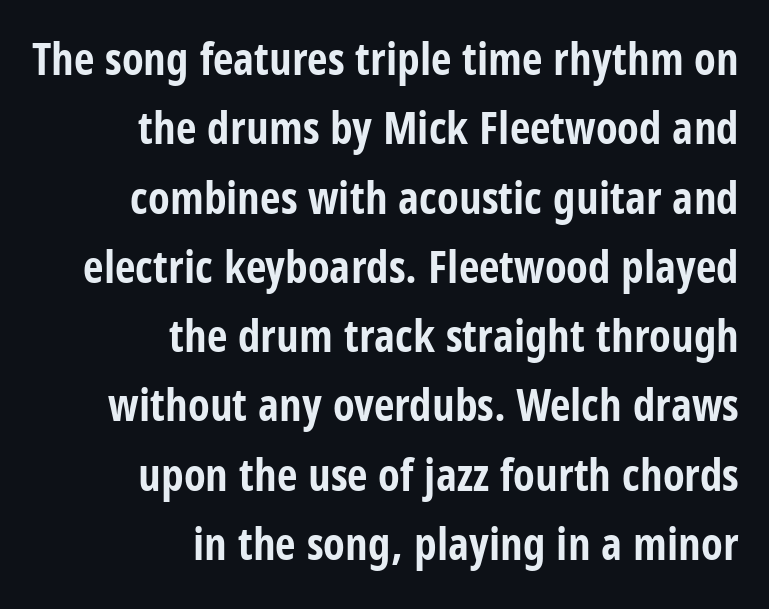
{"serif": "no", "italic": "no", "bold": "yes", "weight": "bold", "width": "condensed", "stroke_contrast": "low", "x_height": "large", "monospaced": "no", "underline": "no", "align": "right", "line_spacing": "normal", "line_spacing_ratio": 1.54, "letter_spacing": "normal", "letter_spacing_em": 0.0, "glyph_px": 45}
